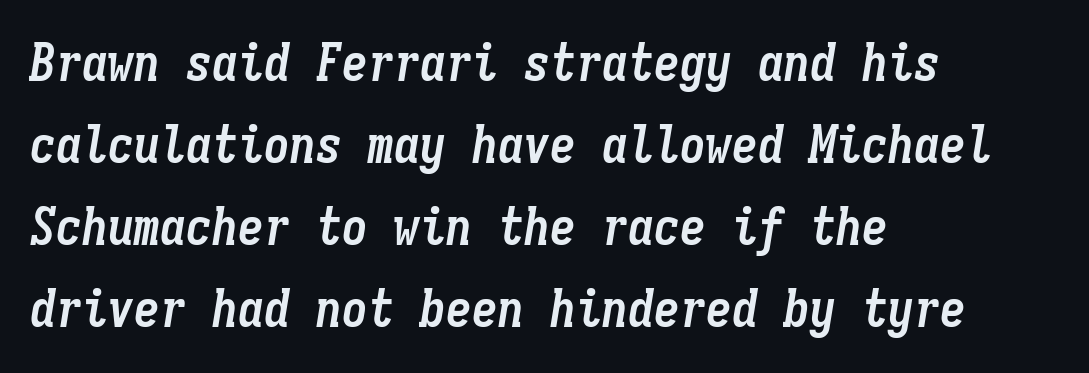
{"italic": "yes", "lean": "right", "slant_degrees": 9, "bold": "yes", "weight": "semibold", "width": "condensed", "stroke_contrast": "low", "x_height": "medium", "monospaced": "yes", "underline": "no", "align": "left", "line_spacing": "normal", "line_spacing_ratio": 1.58, "letter_spacing": "normal", "letter_spacing_em": 0.0, "glyph_px": 52}
